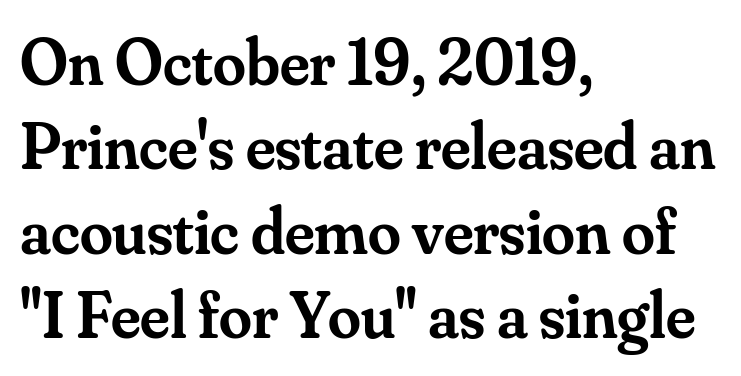
Q: Is the text bold? A: Semi-bold.
Q: Is the text italic (slanted)? A: No, it is upright.
Q: Is the typeface a serif or a sans-serif typeface? A: Serif.
Q: Is the text underlined? A: No.
Q: How is the paragraph aligned? A: Left-aligned.
Q: Is the spacing between letters normal or unusually wide? A: Normal.
Q: Is the spacing between lines tight, normal or loose? A: Normal.
Q: Width (condensed, normal, or wide)? A: Normal.
Q: Stroke contrast? A: Medium.
Q: x-height? A: Small.
Q: Monospaced? A: No.
